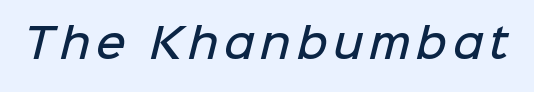
The glyphs in this specimen are sans serif. Spacing verdict: proportional, widths tailored to each character. Only glyphs here, with clear space below each row. Moderately thickened strokes mark this as semibold type.
